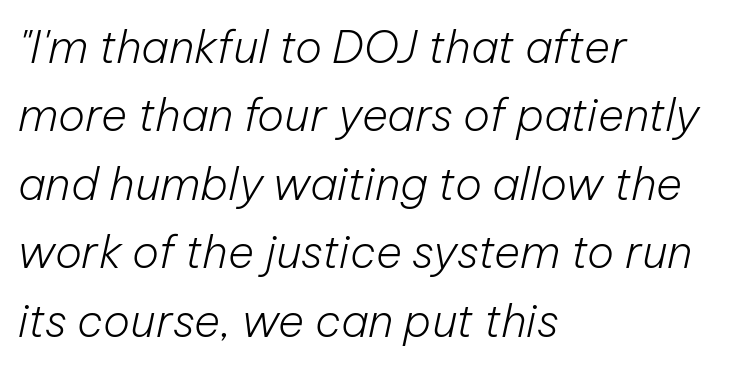
{"italic": "yes", "lean": "right", "slant_degrees": 12, "bold": "no", "weight": "light", "width": "normal", "stroke_contrast": "low", "x_height": "medium", "monospaced": "no", "underline": "no", "align": "left", "line_spacing": "normal", "line_spacing_ratio": 1.52, "letter_spacing": "normal", "letter_spacing_em": 0.0, "glyph_px": 45}
